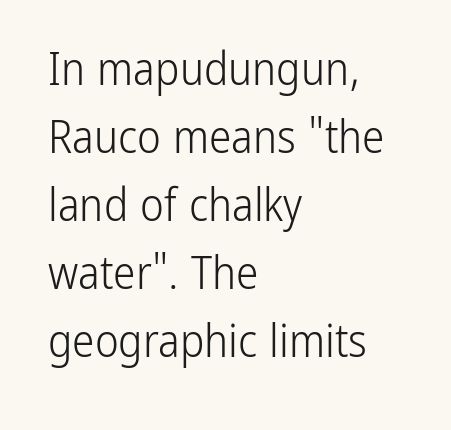
The image shows 45 px light, condensed sans-serif type, upright; set left-aligned, normal line spacing (1.51x), normal letter spacing, not underlined; low stroke contrast and a medium x-height.
